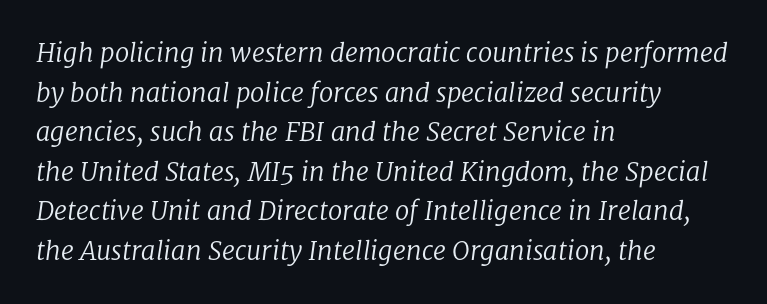
The image shows 26 px text type, italic (leaning right); set left-aligned, normal line spacing (1.52x), normal letter spacing, not underlined.
